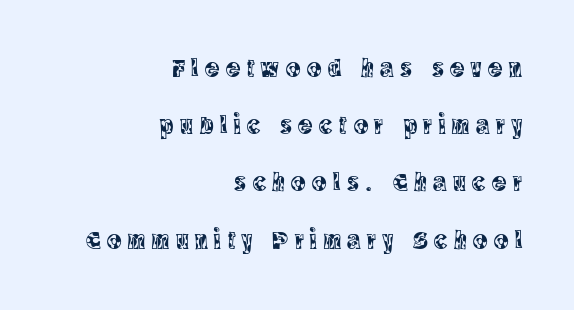
The image shows 27 px text type, upright; set right-aligned, loose line spacing (2.12x), unusually wide letter spacing (+0.24 em), not underlined.
